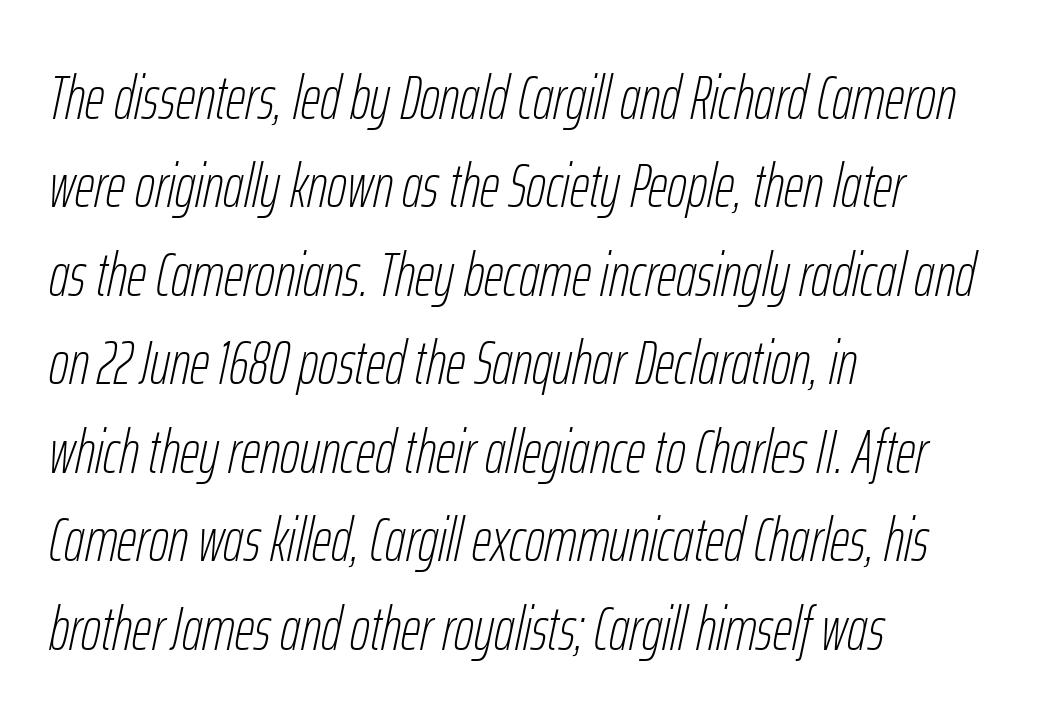
The image shows 61 px thin, condensed type, italic (leaning right); set left-aligned, normal line spacing (1.45x), normal letter spacing, not underlined; low stroke contrast and a medium x-height.
